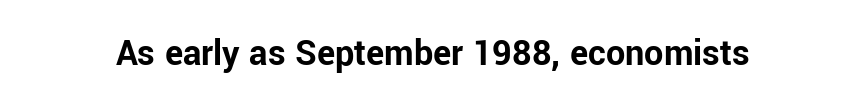
The image shows 38 px bold sans-serif type, upright; set normal letter spacing, not underlined; low stroke contrast and a medium x-height.
